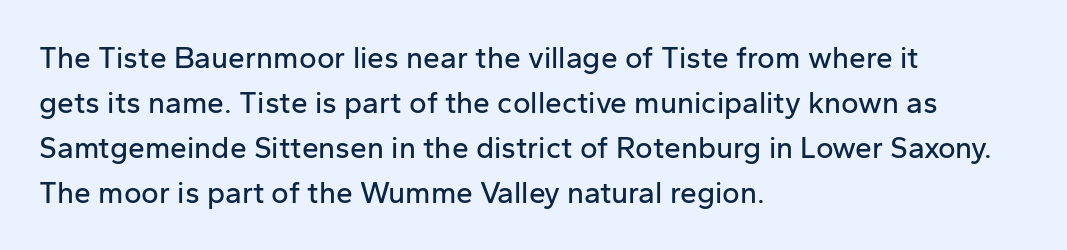
{"serif": "no", "italic": "no", "width": "normal", "stroke_contrast": "low", "x_height": "medium", "monospaced": "no", "underline": "no", "align": "left", "line_spacing": "normal", "line_spacing_ratio": 1.5, "letter_spacing": "normal", "letter_spacing_em": 0.0, "glyph_px": 30}
